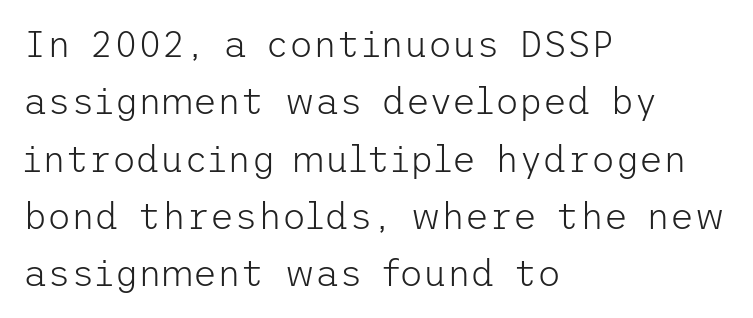
Each row of text sits above clean, open space. Baseline-to-baseline distance is the conventional proportion of letter height. Ascenders rise straight up at ninety degrees. Heft: none added — not bold. Nobody touched the tracking dial on this one. Leftover space on each line is placed entirely after the last word.
